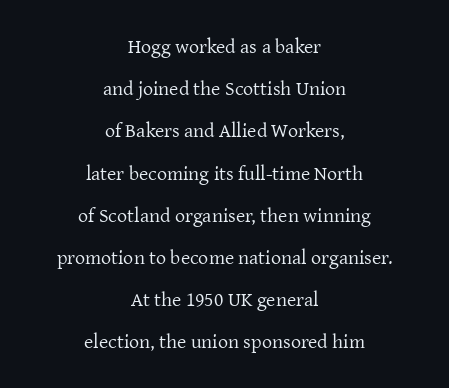
Q: Is the text bold? A: No.
Q: Is the text italic (slanted)? A: No, it is upright.
Q: Is the text underlined? A: No.
Q: How is the paragraph aligned? A: Centered.
Q: Is the spacing between letters normal or unusually wide? A: Normal.
Q: Is the spacing between lines tight, normal or loose? A: Loose.
